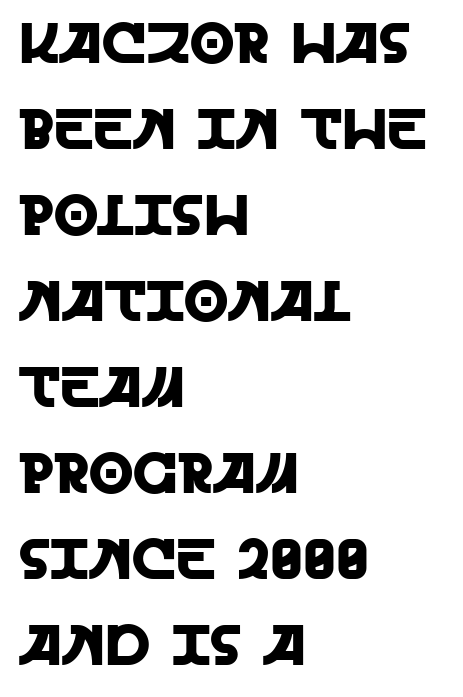
The image shows 57 px sans-serif type, upright; set left-aligned, normal line spacing (1.51x), normal letter spacing, not underlined; a large x-height.
